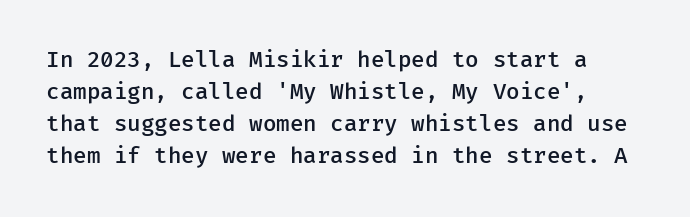
{"italic": "no", "bold": "semi", "underline": "no", "line_spacing": "normal", "line_spacing_ratio": 1.46, "letter_spacing": "normal", "letter_spacing_em": 0.0, "glyph_px": 22}
